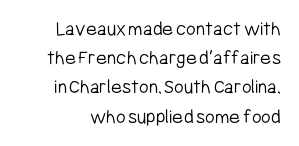
{"italic": "no", "bold": "no", "underline": "no", "line_spacing": "normal", "line_spacing_ratio": 1.39, "letter_spacing": "normal", "letter_spacing_em": 0.0, "glyph_px": 21}
